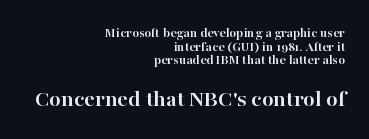
Q: Is the text bold? A: Yes.
Q: Is the text italic (slanted)? A: No, it is upright.
Q: Is the text underlined? A: No.
Q: How is the paragraph aligned? A: Right-aligned.
Q: Is the spacing between letters normal or unusually wide? A: Normal.
Q: Is the spacing between lines tight, normal or loose? A: Tight.
Q: Which block of text is set in a larger size, the first (top) or the second (bottom)? A: The second (bottom) one.
